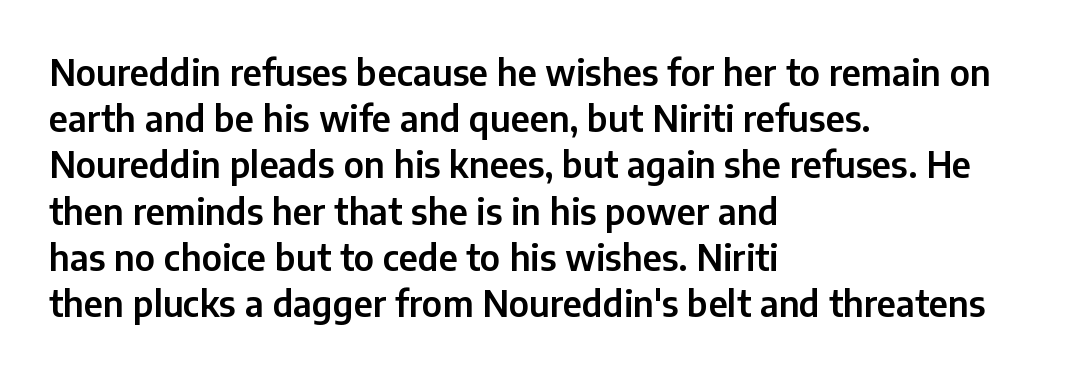
The image shows 35 px sans-serif type, upright; set left-aligned, normal line spacing (1.32x), normal letter spacing, not underlined; low stroke contrast and a medium x-height.
